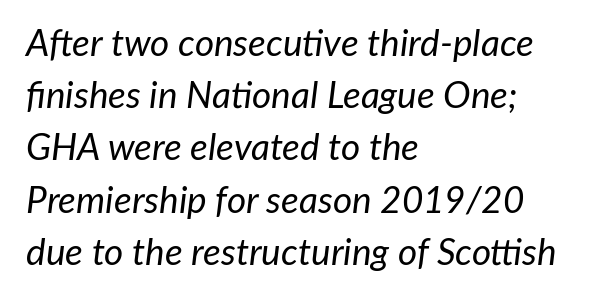
{"italic": "yes", "lean": "right", "slant_degrees": 7, "bold": "no", "weight": "regular", "width": "normal", "stroke_contrast": "low", "x_height": "medium", "monospaced": "no", "underline": "no", "align": "left", "line_spacing": "normal", "line_spacing_ratio": 1.41, "letter_spacing": "normal", "letter_spacing_em": 0.0, "glyph_px": 37}
